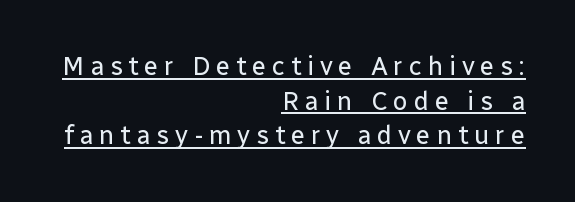
The image shows 26 px text type, upright; set right-aligned, normal line spacing (1.33x), unusually wide letter spacing (+0.22 em), underlined.
